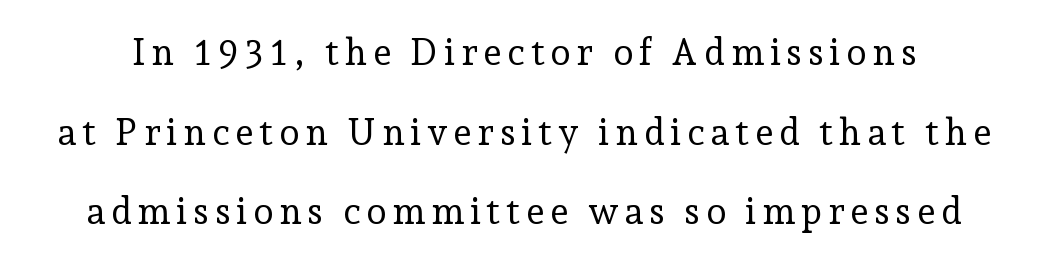
Q: Is the text bold? A: No.
Q: Is the text italic (slanted)? A: No, it is upright.
Q: Is the typeface a serif or a sans-serif typeface? A: Serif.
Q: Is the text underlined? A: No.
Q: Is the spacing between lines tight, normal or loose? A: Loose.
Q: Width (condensed, normal, or wide)? A: Normal.
Q: Stroke contrast? A: Low.
Q: x-height? A: Medium.
Q: Monospaced? A: No.
